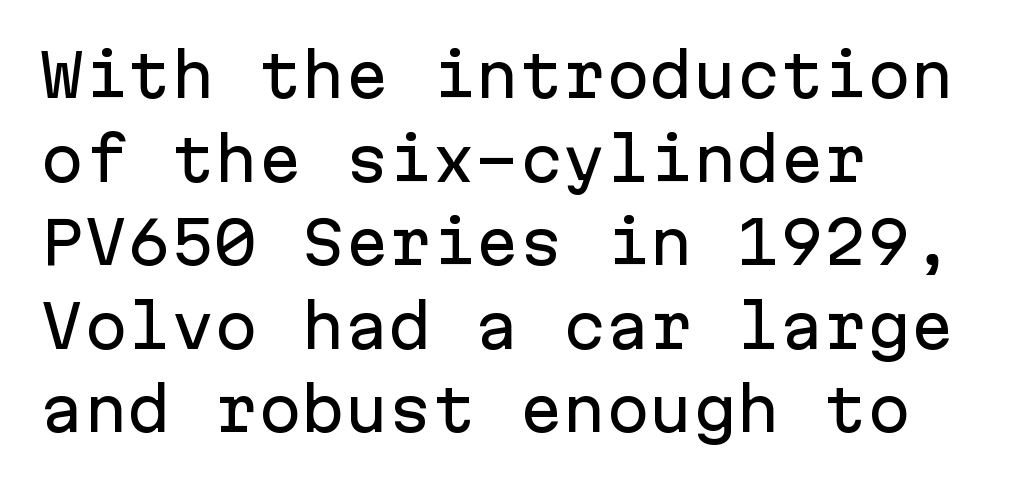
Q: Is the text italic (slanted)? A: No, it is upright.
Q: Is the typeface a serif or a sans-serif typeface? A: Sans-serif.
Q: Is the text underlined? A: No.
Q: How is the paragraph aligned? A: Left-aligned.
Q: Is the spacing between letters normal or unusually wide? A: Normal.
Q: Is the spacing between lines tight, normal or loose? A: Normal.
Q: Width (condensed, normal, or wide)? A: Normal.
Q: Stroke contrast? A: Low.
Q: x-height? A: Medium.
Q: Monospaced? A: Yes.
